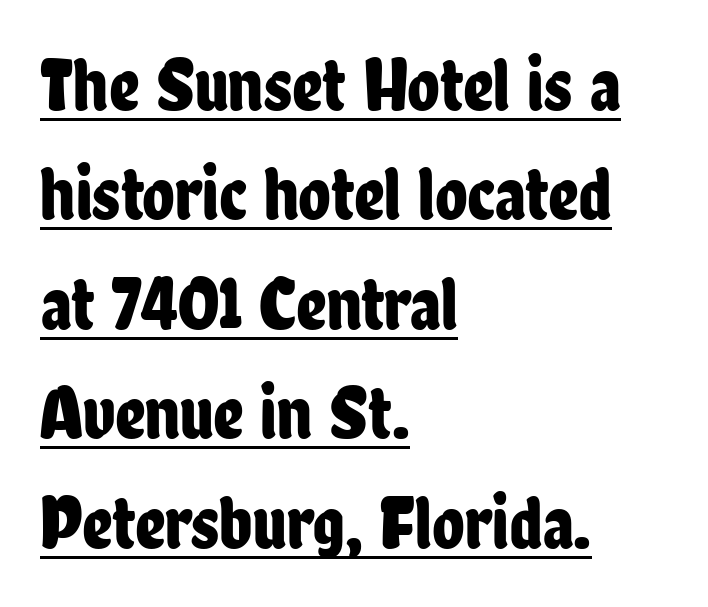
Does the type have serifs? No, each stem ends abruptly. Quick note: interline space is typical. Visually the block forms a straight wall on the left and a jagged coastline on the right. Short note: letters normally spaced. Spacing verdict: proportional, widths tailored to each character.
